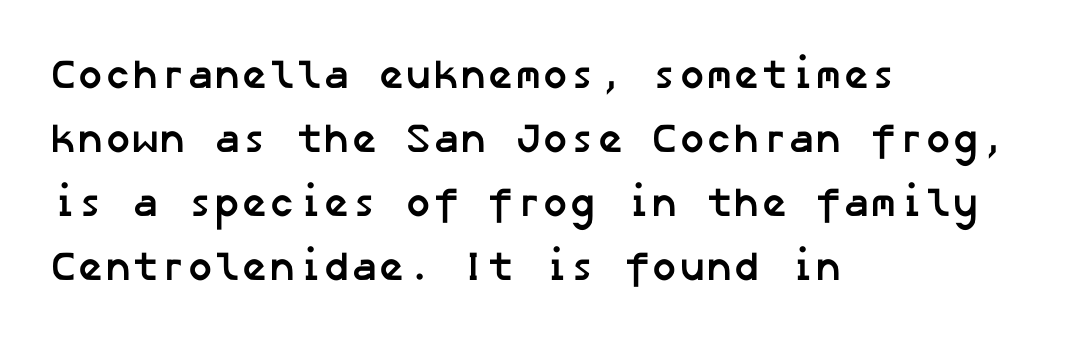
Q: Is the text bold? A: Yes.
Q: Is the typeface a serif or a sans-serif typeface? A: Sans-serif.
Q: Is the text underlined? A: No.
Q: How is the paragraph aligned? A: Left-aligned.
Q: Is the spacing between letters normal or unusually wide? A: Normal.
Q: Is the spacing between lines tight, normal or loose? A: Normal.
Q: Width (condensed, normal, or wide)? A: Normal.
Q: Stroke contrast? A: Low.
Q: x-height? A: Medium.
